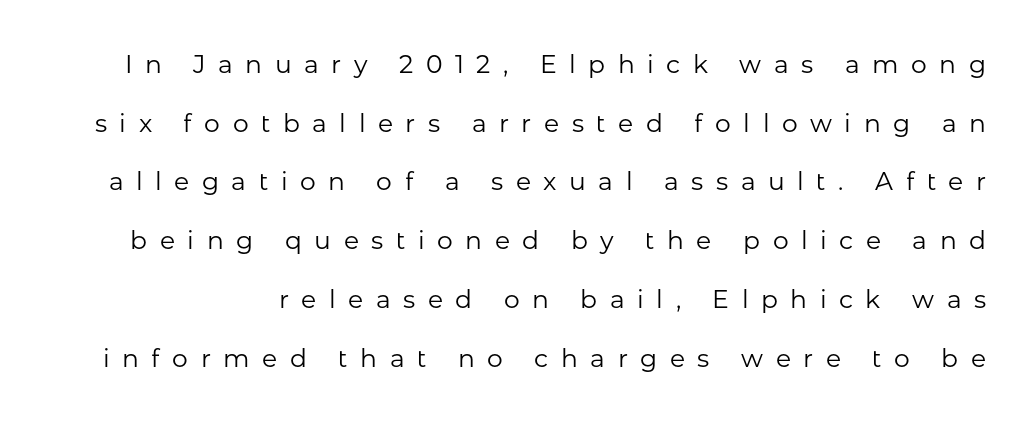
The image shows 25 px text type, upright; set loose line spacing (2.35x), unusually wide letter spacing (+0.5 em), not underlined.
